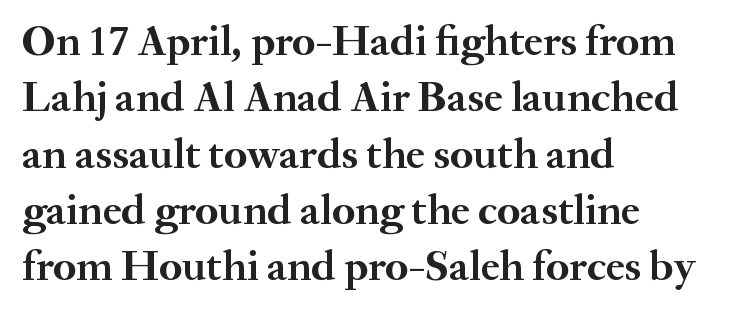
{"serif": "yes", "italic": "no", "bold": "yes", "weight": "semibold", "width": "normal", "stroke_contrast": "medium", "x_height": "small", "monospaced": "no", "underline": "no", "align": "left", "line_spacing": "normal", "line_spacing_ratio": 1.31, "letter_spacing": "normal", "letter_spacing_em": 0.0, "glyph_px": 43}
